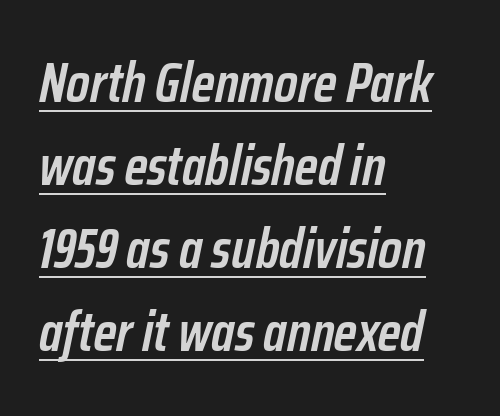
The image shows 55 px semibold, condensed type, italic (leaning right); set left-aligned, normal line spacing (1.51x), normal letter spacing, underlined; low stroke contrast and a medium x-height.
